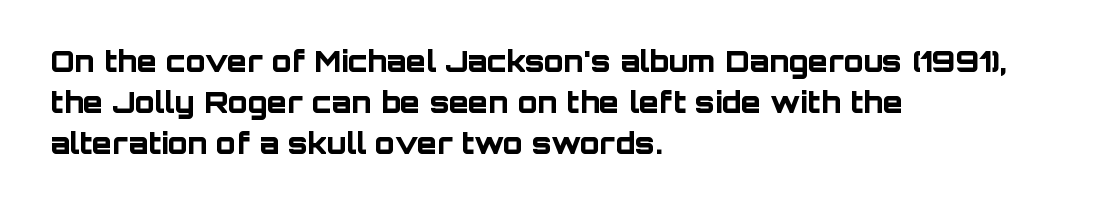
Q: Is the text bold? A: Yes.
Q: Is the text italic (slanted)? A: No, it is upright.
Q: Is the typeface a serif or a sans-serif typeface? A: Sans-serif.
Q: Is the text underlined? A: No.
Q: How is the paragraph aligned? A: Left-aligned.
Q: Is the spacing between letters normal or unusually wide? A: Normal.
Q: Is the spacing between lines tight, normal or loose? A: Normal.
Q: Width (condensed, normal, or wide)? A: Normal.
Q: Stroke contrast? A: Low.
Q: x-height? A: Large.
Q: Monospaced? A: No.
